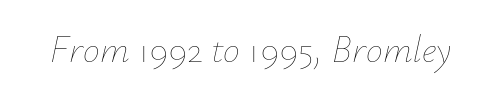
This rendering leaves character spacing at its baseline value. The space beneath each line is pristine and unruled. The face used here has a pronounced slope to its letters. A typesetter would call this proportional, since set widths differ per character. Unbolded letterforms with no extra heft.
